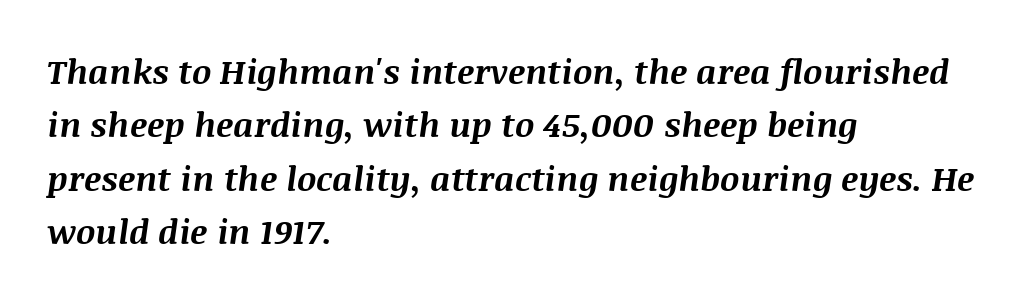
{"italic": "yes", "lean": "right", "slant_degrees": 8, "bold": "yes", "weight": "bold", "width": "normal", "stroke_contrast": "medium", "x_height": "large", "monospaced": "no", "underline": "no", "align": "left", "line_spacing": "normal", "line_spacing_ratio": 1.57, "letter_spacing": "normal", "letter_spacing_em": 0.0, "glyph_px": 34}
